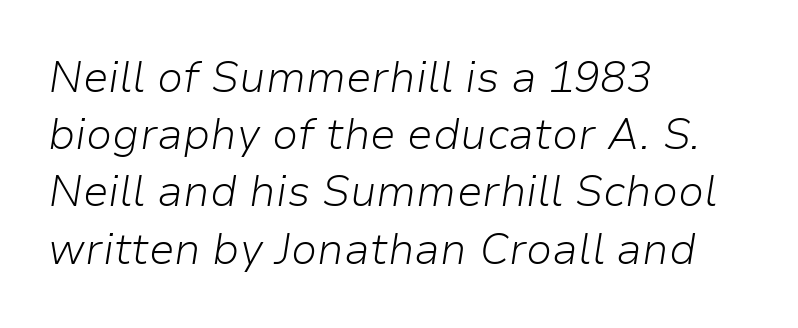
{"italic": "yes", "lean": "right", "slant_degrees": 9, "bold": "no", "weight": "light", "width": "normal", "stroke_contrast": "low", "x_height": "medium", "monospaced": "no", "underline": "no", "align": "left", "line_spacing": "normal", "line_spacing_ratio": 1.33, "letter_spacing": "normal", "letter_spacing_em": 0.0, "glyph_px": 43}
